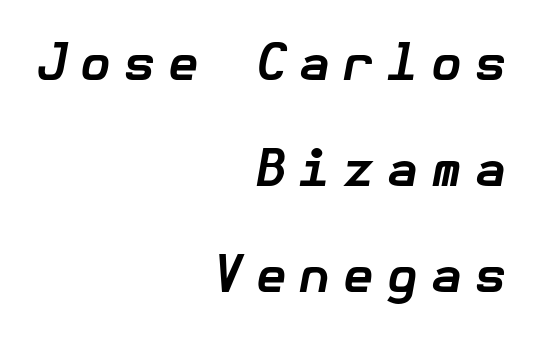
{"italic": "yes", "lean": "right", "slant_degrees": 10, "bold": "yes", "weight": "bold", "width": "normal", "stroke_contrast": "low", "x_height": "medium", "underline": "no", "align": "right", "line_spacing": "loose", "line_spacing_ratio": 2.12, "letter_spacing": "wide", "letter_spacing_em": 0.26, "glyph_px": 50}
